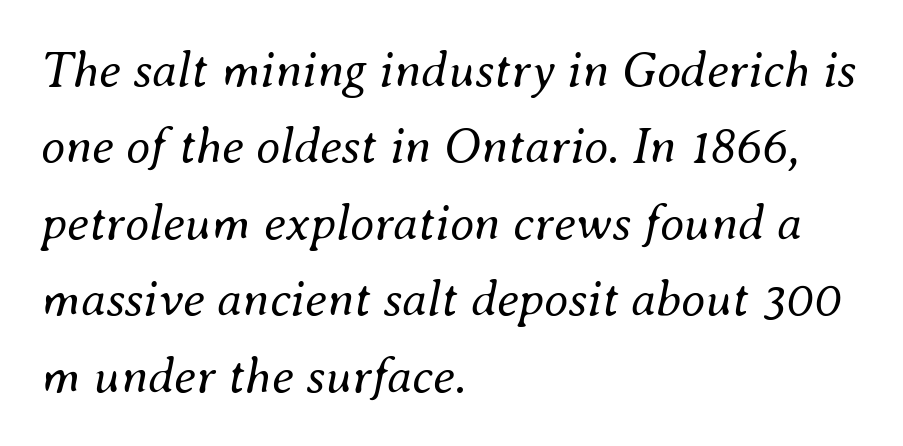
Q: Is the text bold? A: No.
Q: Is the text italic (slanted)? A: Yes, it leans right by about 8 degrees.
Q: Is the text underlined? A: No.
Q: How is the paragraph aligned? A: Left-aligned.
Q: Is the spacing between letters normal or unusually wide? A: Normal.
Q: Is the spacing between lines tight, normal or loose? A: Normal.
Q: Width (condensed, normal, or wide)? A: Normal.
Q: Stroke contrast? A: Medium.
Q: x-height? A: Small.
Q: Monospaced? A: No.
